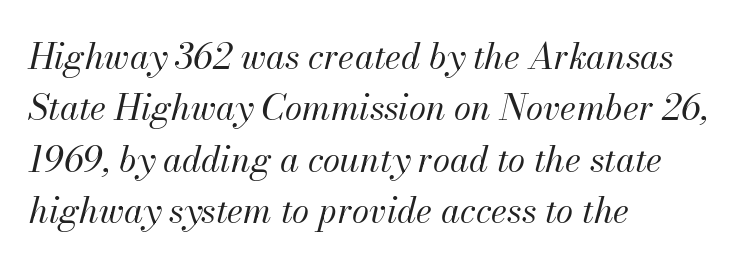
The image shows 35 px regular-weight type, italic (leaning right); set left-aligned, normal line spacing (1.47x), normal letter spacing, not underlined; medium stroke contrast and a small x-height.
